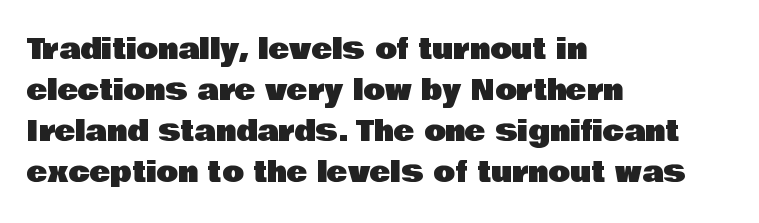
{"serif": "no", "italic": "no", "width": "normal", "stroke_contrast": "low", "x_height": "large", "monospaced": "no", "underline": "no", "align": "left", "line_spacing": "normal", "line_spacing_ratio": 1.47, "letter_spacing": "normal", "letter_spacing_em": 0.0, "glyph_px": 28}
